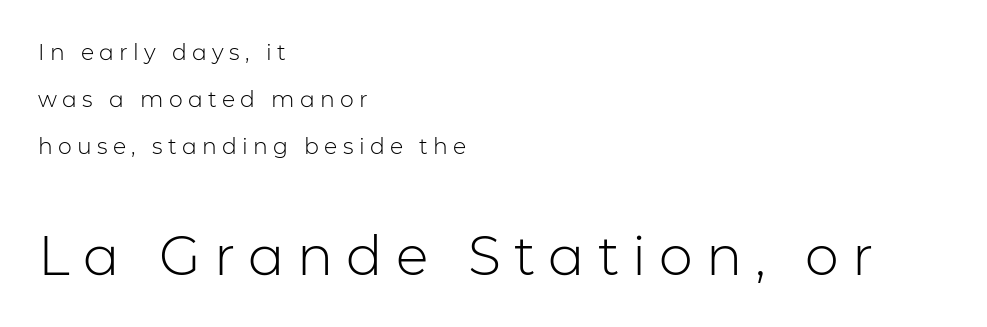
The image shows 54 px light sans-serif type, upright; set left-aligned, loose line spacing (2.13x), unusually wide letter spacing (+0.24 em), not underlined; the second (bottom) block is 2.45x larger; low stroke contrast and a medium x-height.
